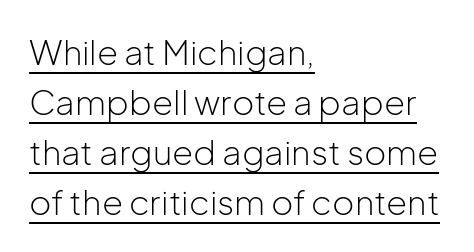
There is no visible air inserted between adjacent glyphs. Italic: no, the glyphs are upright roman. This sample uses a sans-serif face. Does the copy run flush right? No — it runs flush left.
